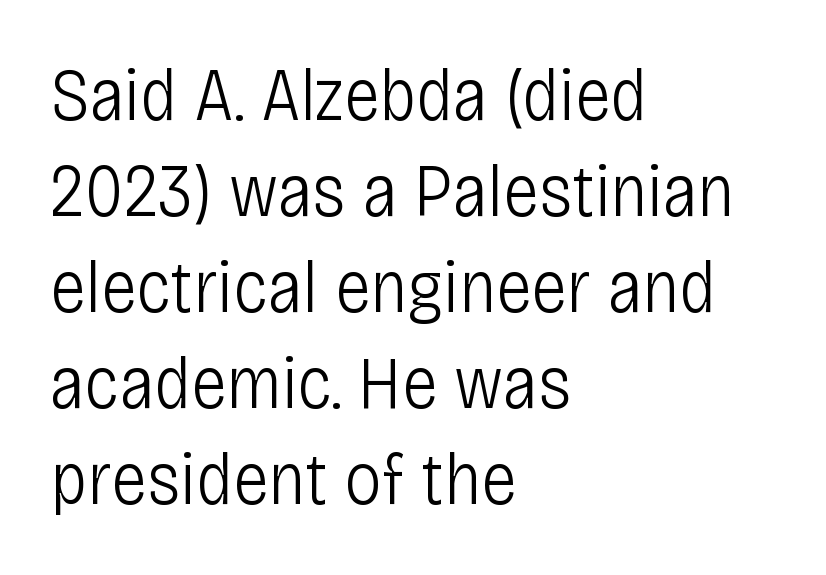
{"serif": "no", "italic": "no", "bold": "no", "weight": "light", "width": "condensed", "stroke_contrast": "low", "x_height": "large", "monospaced": "no", "underline": "no", "align": "left", "line_spacing": "normal", "line_spacing_ratio": 1.28, "letter_spacing": "normal", "letter_spacing_em": 0.0, "glyph_px": 75}
